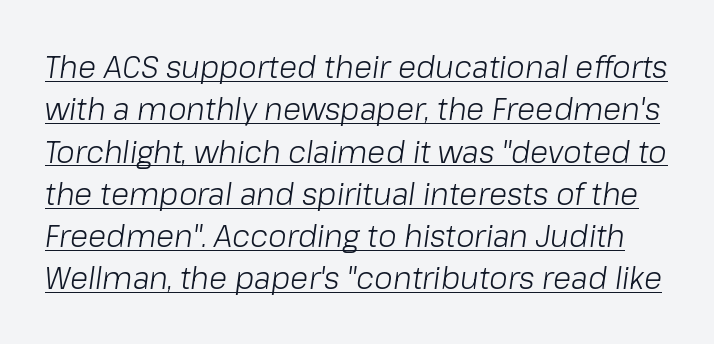
The image shows 30 px light type, italic (leaning right); set normal line spacing (1.41x), normal letter spacing, underlined; low stroke contrast and a medium x-height.
